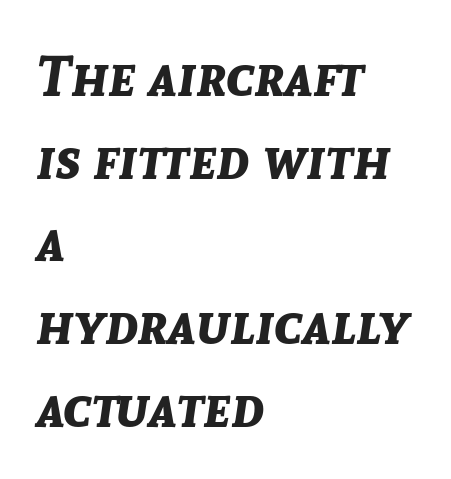
{"italic": "yes", "lean": "right", "slant_degrees": 8, "bold": "yes", "weight": "bold", "width": "normal", "stroke_contrast": "low", "x_height": "medium", "monospaced": "no", "underline": "no", "align": "left", "line_spacing": "normal", "line_spacing_ratio": 1.45, "letter_spacing": "normal", "letter_spacing_em": 0.0, "glyph_px": 57}
